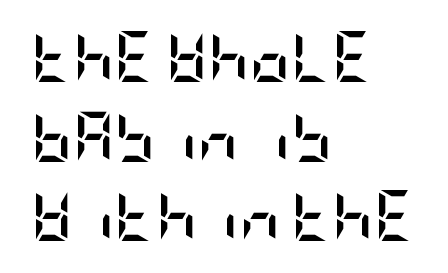
Q: Is the text bold? A: Yes.
Q: Is the text italic (slanted)? A: No, it is upright.
Q: Is the typeface a serif or a sans-serif typeface? A: Sans-serif.
Q: Is the text underlined? A: No.
Q: How is the paragraph aligned? A: Left-aligned.
Q: Is the spacing between letters normal or unusually wide? A: Normal.
Q: Is the spacing between lines tight, normal or loose? A: Normal.
Q: Width (condensed, normal, or wide)? A: Condensed.
Q: Stroke contrast? A: Low.
Q: x-height? A: Large.
